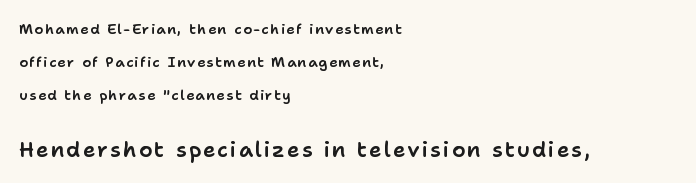
{"italic": "no", "underline": "no", "align": "left", "line_spacing": "loose", "line_spacing_ratio": 2.36, "larger_block": "second", "size_ratio": 1.5, "glyph_px": 21}
